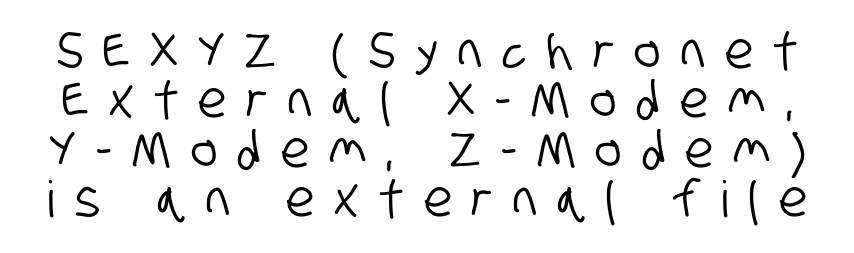
{"serif": "no", "width": "condensed", "stroke_contrast": "low", "x_height": "large", "monospaced": "no", "underline": "no", "line_spacing": "tight", "line_spacing_ratio": 0.99, "letter_spacing": "wide", "letter_spacing_em": 0.41, "glyph_px": 50}
